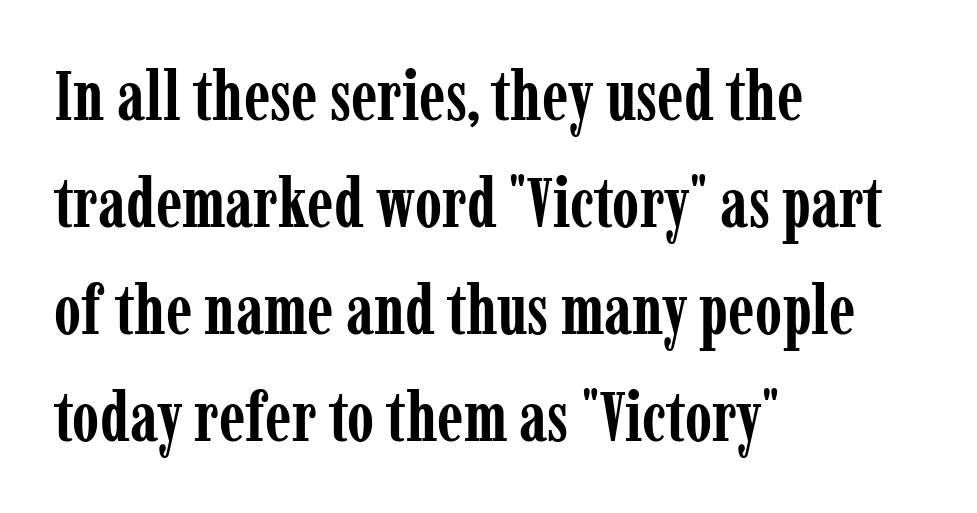
Q: Is the text bold? A: Yes.
Q: Is the text italic (slanted)? A: No, it is upright.
Q: Is the typeface a serif or a sans-serif typeface? A: Serif.
Q: Is the text underlined? A: No.
Q: How is the paragraph aligned? A: Left-aligned.
Q: Is the spacing between letters normal or unusually wide? A: Normal.
Q: Is the spacing between lines tight, normal or loose? A: Normal.
Q: Width (condensed, normal, or wide)? A: Condensed.
Q: Stroke contrast? A: Low.
Q: x-height? A: Medium.
Q: Monospaced? A: No.
